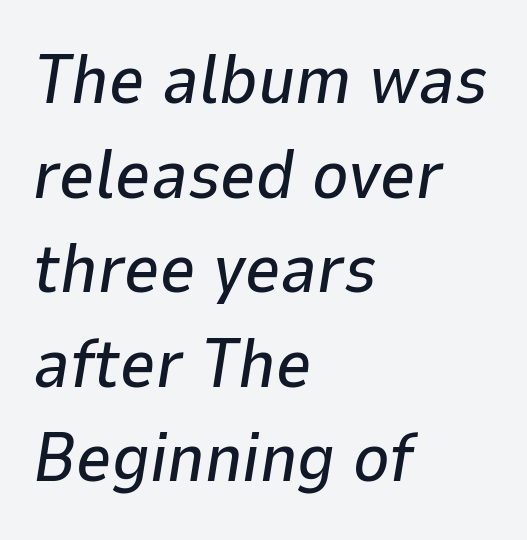
The image shows 69 px text type, italic (leaning right); set left-aligned, normal line spacing (1.37x), normal letter spacing, not underlined; low stroke contrast and a medium x-height.
